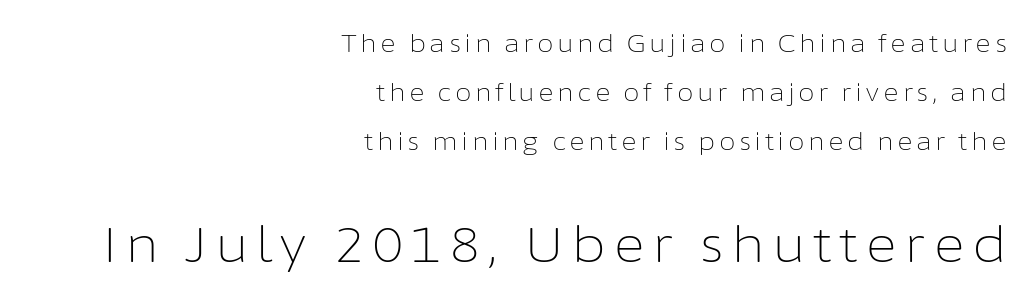
Q: Is the text bold? A: No.
Q: Is the text italic (slanted)? A: No, it is upright.
Q: Is the typeface a serif or a sans-serif typeface? A: Sans-serif.
Q: Is the text underlined? A: No.
Q: How is the paragraph aligned? A: Right-aligned.
Q: Is the spacing between lines tight, normal or loose? A: Loose.
Q: Which block of text is set in a larger size, the first (top) or the second (bottom)? A: The second (bottom) one.
Q: Width (condensed, normal, or wide)? A: Normal.
Q: Stroke contrast? A: Low.
Q: x-height? A: Medium.
Q: Monospaced? A: No.
